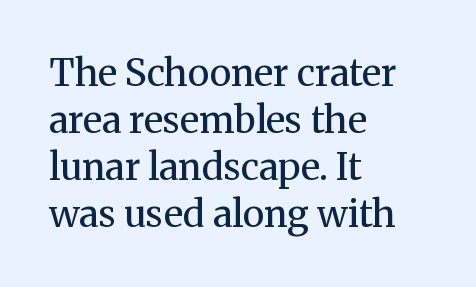
Q: Is the text bold? A: No.
Q: Is the text italic (slanted)? A: No, it is upright.
Q: Is the typeface a serif or a sans-serif typeface? A: Serif.
Q: Is the text underlined? A: No.
Q: How is the paragraph aligned? A: Left-aligned.
Q: Is the spacing between letters normal or unusually wide? A: Normal.
Q: Is the spacing between lines tight, normal or loose? A: Normal.
Q: Width (condensed, normal, or wide)? A: Normal.
Q: Stroke contrast? A: Medium.
Q: x-height? A: Medium.
Q: Monospaced? A: No.
